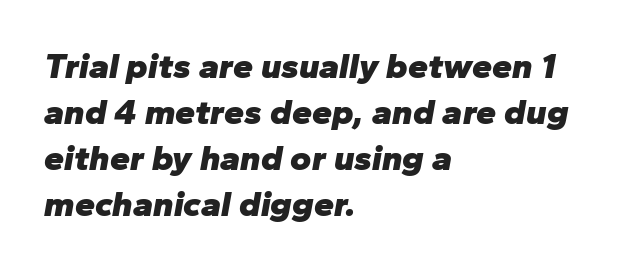
The image shows 36 px heavy type, italic (leaning right); set left-aligned, normal line spacing (1.28x), normal letter spacing, not underlined; low stroke contrast and a medium x-height.
